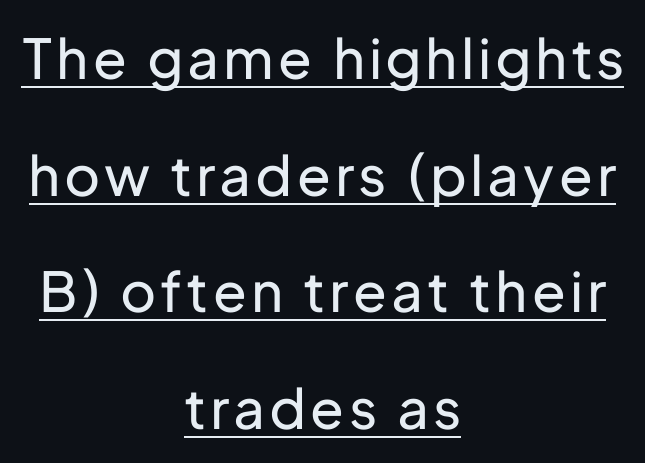
{"serif": "no", "italic": "no", "bold": "no", "weight": "regular", "width": "normal", "stroke_contrast": "low", "x_height": "medium", "monospaced": "no", "underline": "yes", "align": "center", "line_spacing": "loose", "line_spacing_ratio": 2.12, "glyph_px": 55}
